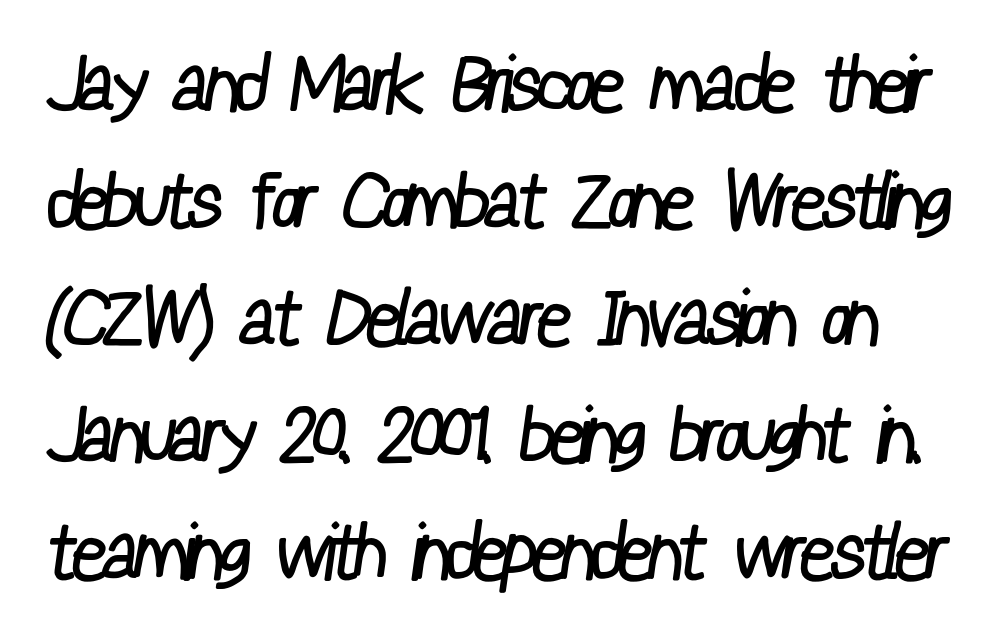
{"serif": "no", "bold": "no", "weight": "regular", "width": "condensed", "stroke_contrast": "low", "x_height": "medium", "monospaced": "no", "underline": "no", "line_spacing": "normal", "line_spacing_ratio": 1.52, "letter_spacing": "normal", "letter_spacing_em": 0.0, "glyph_px": 77}
